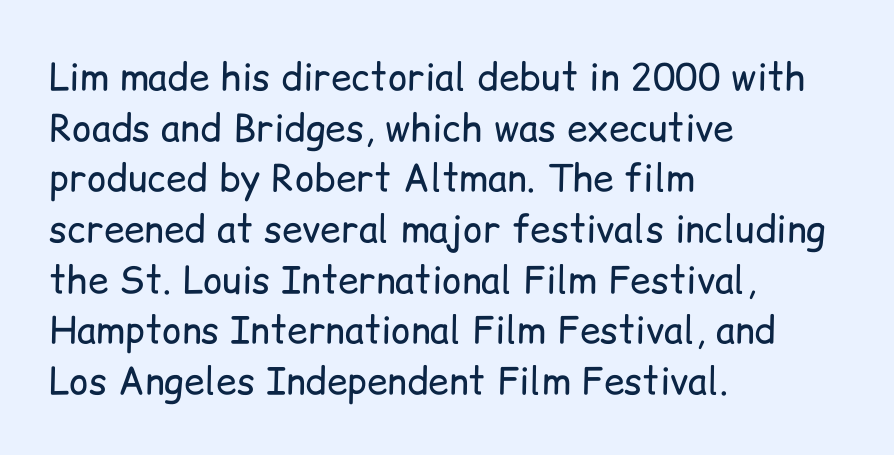
Here the designer chose a conventional face with non-uniform glyph widths. No feet cap the strokes, marking this as sans-serif type. These lines keep a tight, regular rhythm from letter to letter. The area under the type is left untouched. Layout note: lines flush left. The lettering stays uniformly vertical, giving the passage a roman look.
